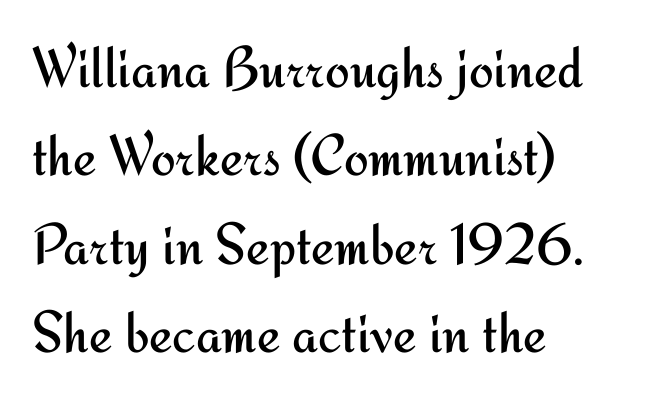
{"serif": "no", "italic": "no", "bold": "no", "weight": "regular", "width": "normal", "stroke_contrast": "medium", "x_height": "small", "monospaced": "no", "underline": "no", "align": "left", "line_spacing": "normal", "line_spacing_ratio": 1.5, "letter_spacing": "normal", "letter_spacing_em": 0.0, "glyph_px": 59}
